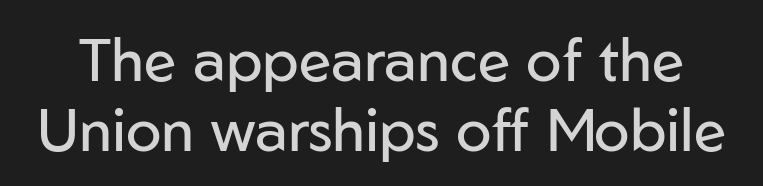
The image shows 59 px regular-weight sans-serif type, upright; set line spacing 1.18x, normal letter spacing, not underlined; low stroke contrast and a medium x-height.
